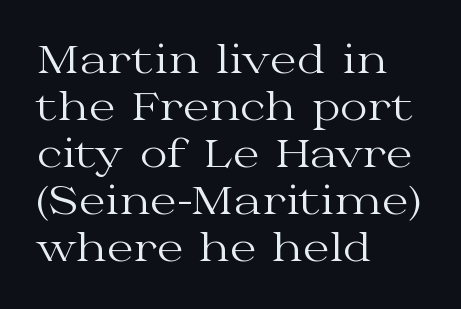
{"serif": "yes", "italic": "no", "bold": "no", "weight": "regular", "width": "wide", "stroke_contrast": "medium", "x_height": "medium", "monospaced": "no", "underline": "no", "align": "left", "line_spacing_ratio": 1.24, "letter_spacing": "normal", "letter_spacing_em": 0.0, "glyph_px": 38}
